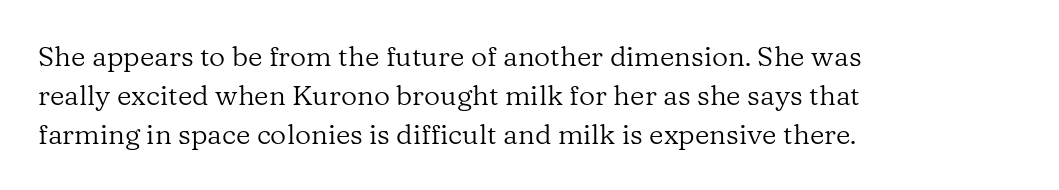
Q: Is the text bold? A: No.
Q: Is the text italic (slanted)? A: No, it is upright.
Q: Is the typeface a serif or a sans-serif typeface? A: Serif.
Q: Is the text underlined? A: No.
Q: How is the paragraph aligned? A: Left-aligned.
Q: Is the spacing between letters normal or unusually wide? A: Normal.
Q: Is the spacing between lines tight, normal or loose? A: Normal.
Q: Width (condensed, normal, or wide)? A: Normal.
Q: Stroke contrast? A: Low.
Q: x-height? A: Medium.
Q: Monospaced? A: No.
